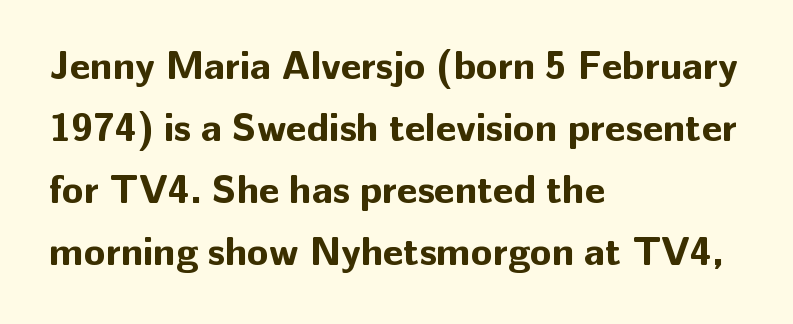
Italic? Not at all — the glyphs are vertical. What weight is shown? A full bold with thick strokes. In terms of leading, this rendering sits right in the middle. Quick note: underline off. Caption: multi-line text, flush left, ragged right. The rendering uses natural spacing where letterforms have individual widths.
